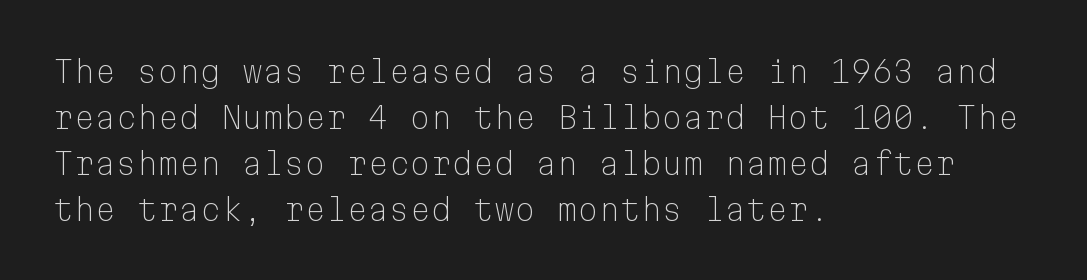
The type sits square on the baseline with zero lean. Unlike a traditional serif, this face leaves its strokes unadorned. The line-height multiplier appears to be the usual default. Does extra space separate the letters? No, they use regular spacing. A bare baseline throughout the passage. Think of a typewriter: that constant character pitch is what you see here.
